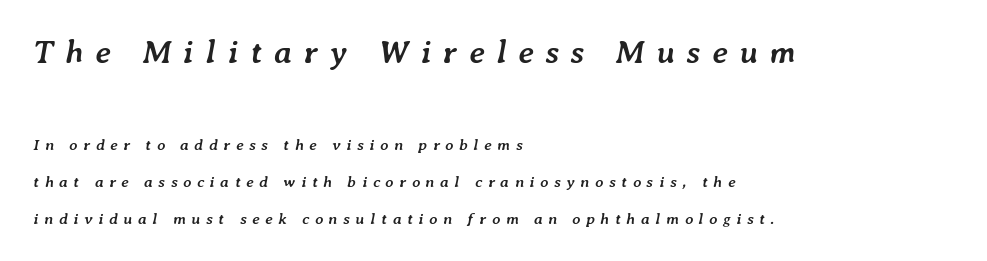
The image shows 33 px semibold type, italic (leaning right); set left-aligned, loose line spacing (2.3x), unusually wide letter spacing (+0.35 em), not underlined; the first (top) block is 2.06x larger; low stroke contrast and a medium x-height.
